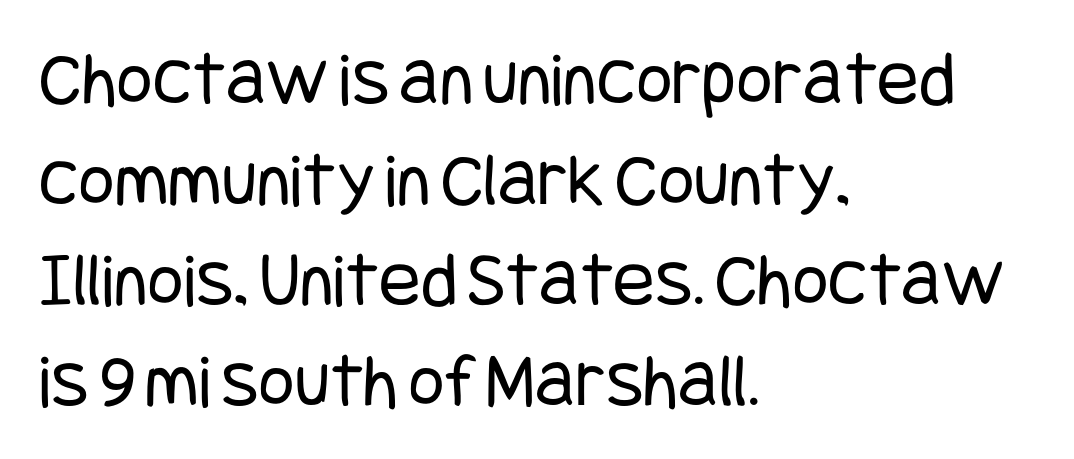
{"serif": "no", "italic": "no", "bold": "no", "weight": "regular", "width": "condensed", "stroke_contrast": "low", "x_height": "large", "underline": "no", "align": "left", "line_spacing": "normal", "line_spacing_ratio": 1.29, "letter_spacing": "normal", "letter_spacing_em": 0.0, "glyph_px": 78}
